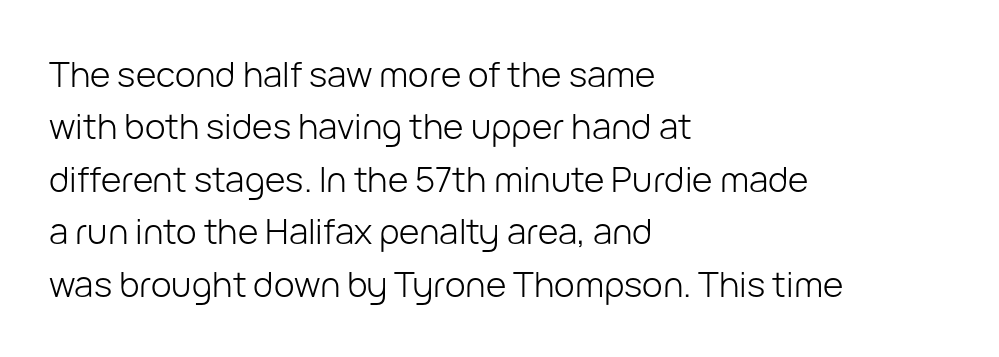
The image shows 35 px light sans-serif type, upright; set left-aligned, normal line spacing (1.5x), normal letter spacing, not underlined; low stroke contrast and a medium x-height.
